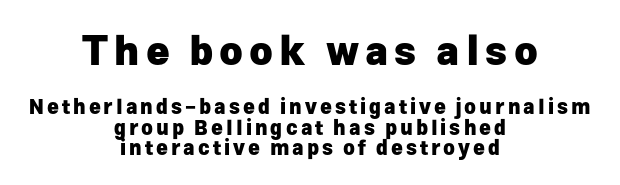
{"serif": "no", "italic": "no", "bold": "yes", "weight": "heavy", "width": "normal", "stroke_contrast": "low", "x_height": "medium", "monospaced": "no", "underline": "no", "align": "center", "line_spacing": "tight", "line_spacing_ratio": 1.01, "larger_block": "first", "size_ratio": 2.0, "glyph_px": 40}
